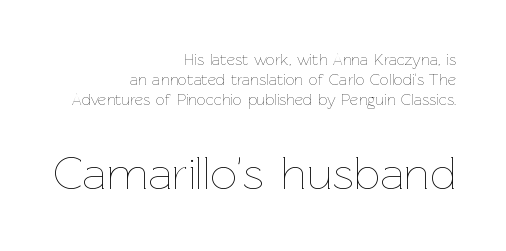
{"italic": "no", "bold": "no", "weight": "thin", "width": "normal", "stroke_contrast": "low", "x_height": "medium", "monospaced": "no", "underline": "no", "align": "right", "line_spacing_ratio": 1.24, "letter_spacing": "normal", "letter_spacing_em": 0.0, "larger_block": "second", "size_ratio": 2.94, "glyph_px": 47}
